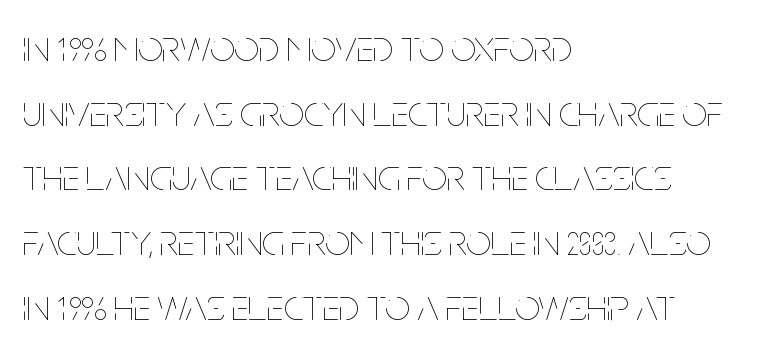
{"italic": "no", "bold": "no", "weight": "thin", "width": "condensed", "stroke_contrast": "low", "x_height": "large", "monospaced": "no", "underline": "no", "align": "left", "line_spacing": "normal", "line_spacing_ratio": 1.47, "letter_spacing": "normal", "letter_spacing_em": 0.0, "glyph_px": 44}
